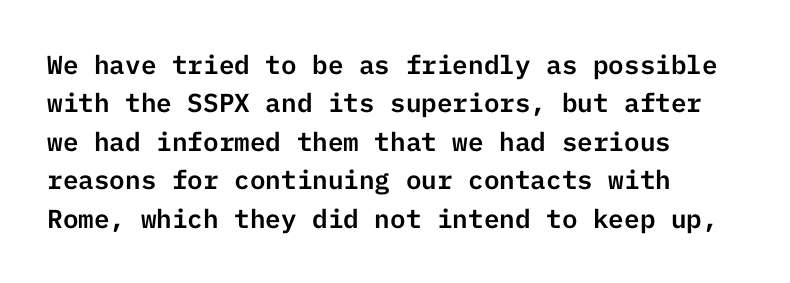
These lines keep a tight, regular rhythm from letter to letter. A student would call this left alignment; a typographer would say flush left, rag right. Descenders are the only things crossing below the line. Evenly set lines give the paragraph a standard silhouette. Ordinary non-slanted type is in use.
